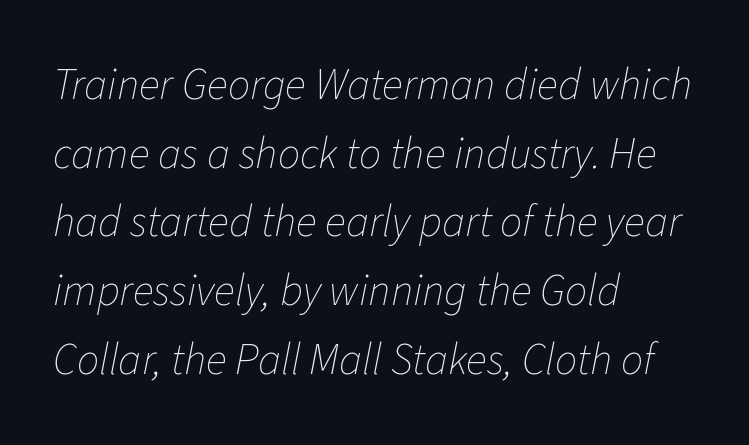
The image shows 44 px thin type, italic (leaning right); set left-aligned, normal line spacing (1.56x), normal letter spacing, not underlined; low stroke contrast and a medium x-height.
